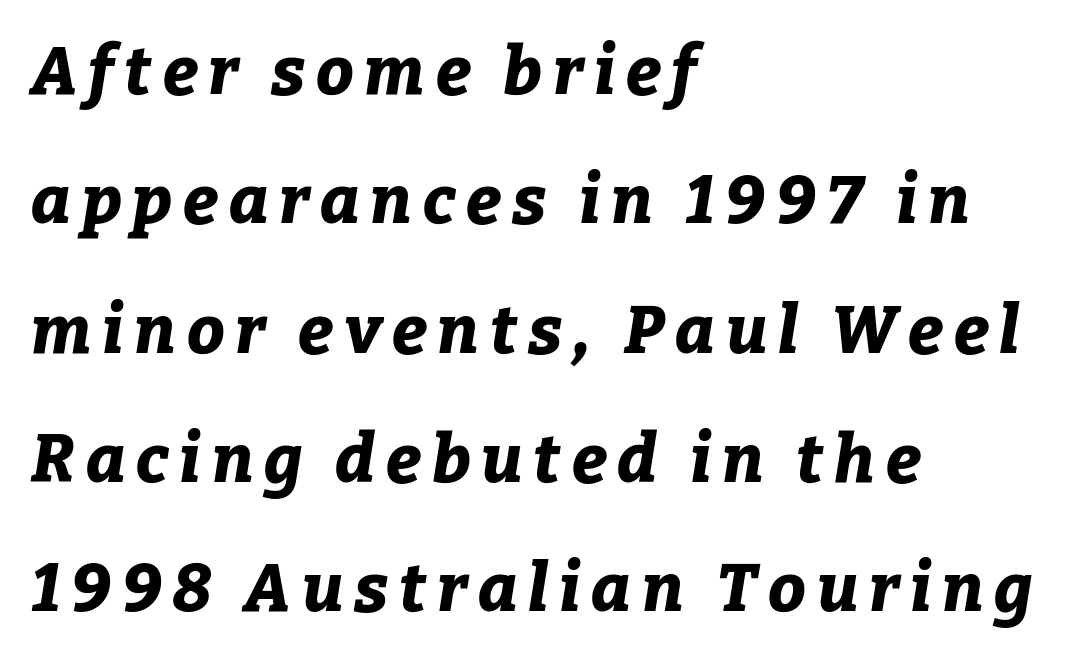
Q: Is the text bold? A: Yes.
Q: Is the text italic (slanted)? A: Yes, it leans right by about 9 degrees.
Q: Is the text underlined? A: No.
Q: How is the paragraph aligned? A: Left-aligned.
Q: Is the spacing between lines tight, normal or loose? A: Loose.
Q: Width (condensed, normal, or wide)? A: Normal.
Q: Stroke contrast? A: Low.
Q: x-height? A: Medium.
Q: Monospaced? A: No.
